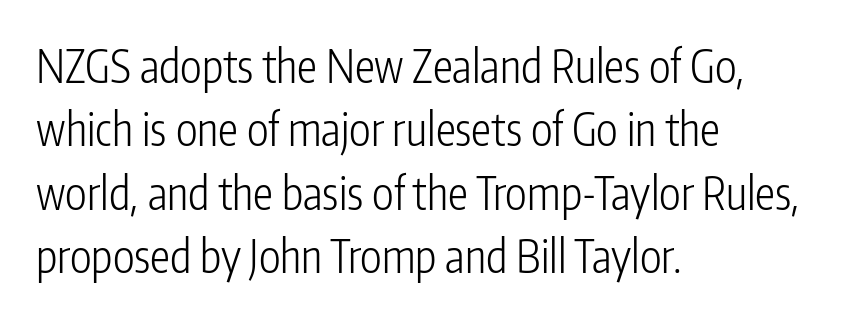
Casual observation: everything's shoved over to the left. The passage shown has conventional tracking throughout. Whoever set this chose a conventional vertical rhythm. Is this a fixed-width face? No — the glyphs have proportional, varying widths.
